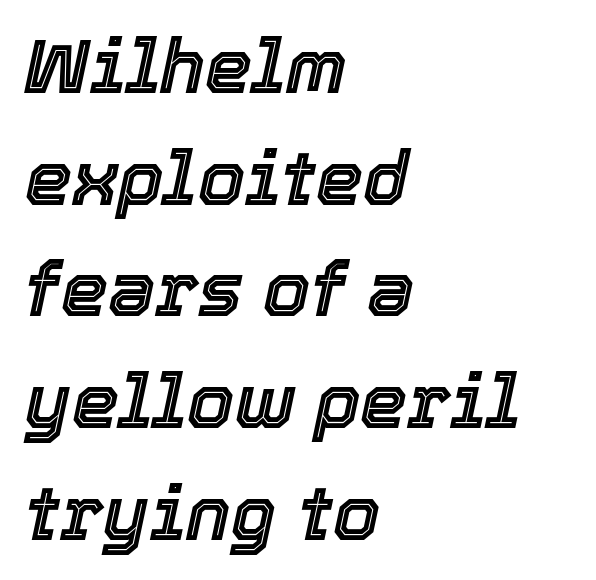
Casual observation: everything's shoved over to the left. Does the lettering tilt? It does — this is italic. Do the characters align in a grid? No, the font is proportional. The string is rendered with underlining switched off. Tracking value appears to be zero — textbook default spacing.
